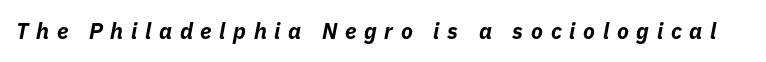
Q: Is the text bold? A: Yes.
Q: Is the text italic (slanted)? A: Yes, it leans right by about 11 degrees.
Q: Is the text underlined? A: No.
Q: Is the spacing between letters normal or unusually wide? A: Unusually wide.
